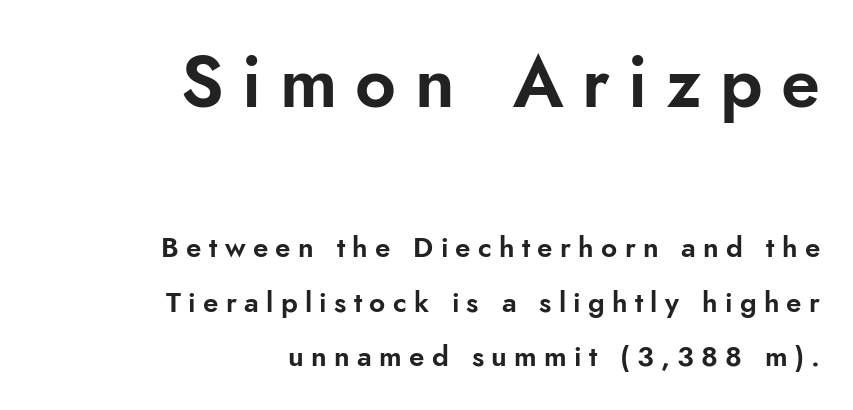
Whoever set this made the first block the dominant, larger element. The passage shown is typed in a proportional face where columns would drift. The rag falls on the left side of this text block. In terms of posture, this sample is upright.
